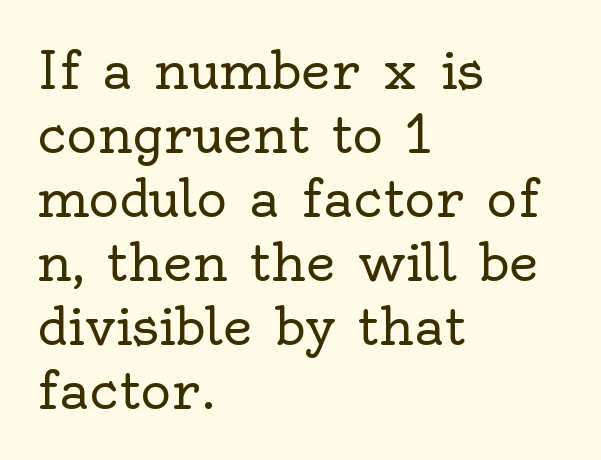
Q: Is the text bold? A: No.
Q: Is the text italic (slanted)? A: No, it is upright.
Q: Is the typeface a serif or a sans-serif typeface? A: Serif.
Q: Is the text underlined? A: No.
Q: How is the paragraph aligned? A: Left-aligned.
Q: Is the spacing between letters normal or unusually wide? A: Normal.
Q: Width (condensed, normal, or wide)? A: Normal.
Q: x-height? A: Small.
Q: Monospaced? A: No.
